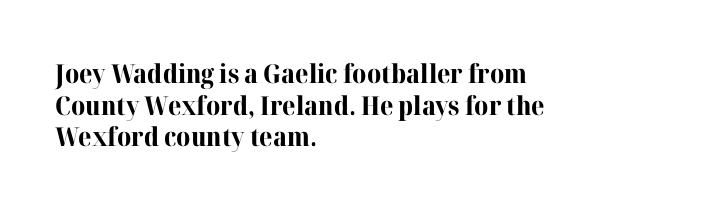
The image shows 26 px bold type, upright; set left-aligned, line spacing 1.22x, normal letter spacing, not underlined.
